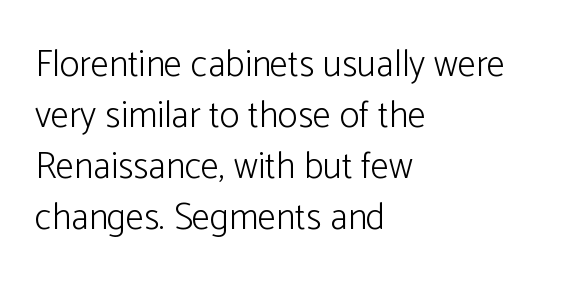
Q: Is the text bold? A: No.
Q: Is the text italic (slanted)? A: No, it is upright.
Q: Is the typeface a serif or a sans-serif typeface? A: Sans-serif.
Q: Is the text underlined? A: No.
Q: How is the paragraph aligned? A: Left-aligned.
Q: Is the spacing between letters normal or unusually wide? A: Normal.
Q: Is the spacing between lines tight, normal or loose? A: Normal.
Q: Width (condensed, normal, or wide)? A: Normal.
Q: Stroke contrast? A: Low.
Q: x-height? A: Medium.
Q: Monospaced? A: No.
